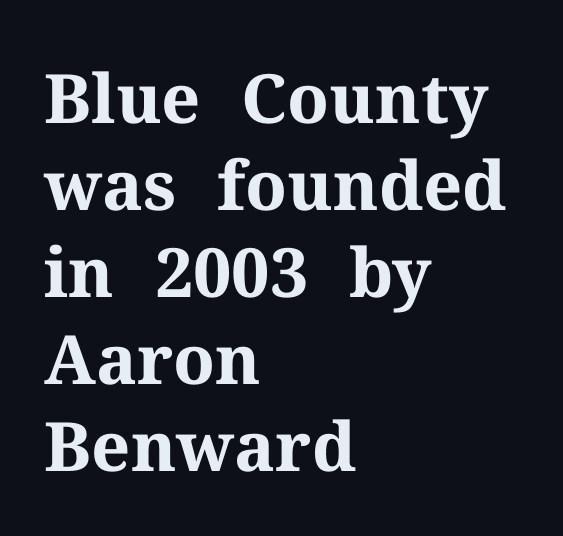
Q: Is the text bold? A: Yes.
Q: Is the text italic (slanted)? A: No, it is upright.
Q: Is the typeface a serif or a sans-serif typeface? A: Serif.
Q: Is the text underlined? A: No.
Q: How is the paragraph aligned? A: Left-aligned.
Q: Is the spacing between letters normal or unusually wide? A: Normal.
Q: Is the spacing between lines tight, normal or loose? A: Normal.
Q: Width (condensed, normal, or wide)? A: Normal.
Q: Stroke contrast? A: Medium.
Q: x-height? A: Medium.
Q: Monospaced? A: No.
